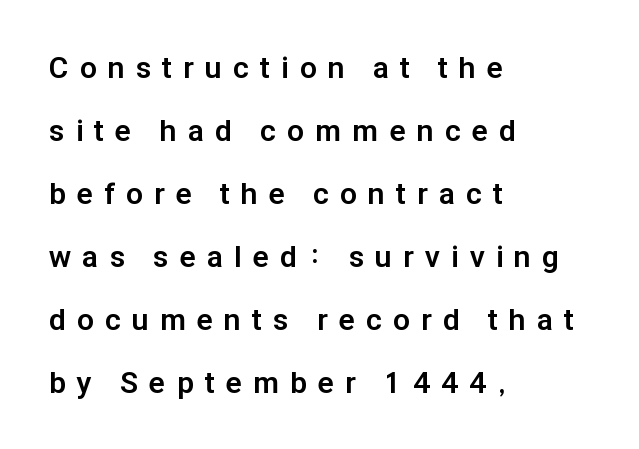
Strokes here are thick enough to call this a true bold. There is plenty of visible air inserted between adjacent glyphs. In CSS terms this would be text-align: left. The space directly below the letters is spotless.
